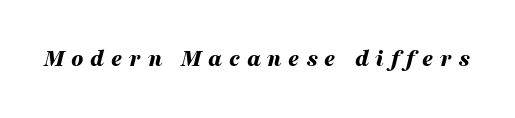
The image shows 24 px bold type, italic (leaning right); set unusually wide letter spacing (+0.28 em), not underlined.
